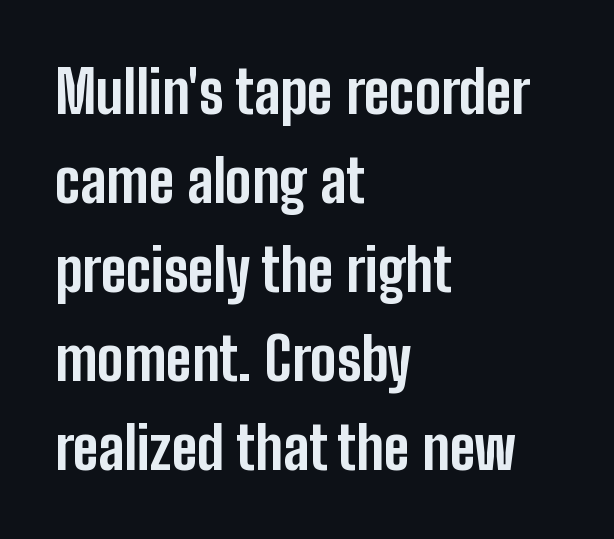
Q: Is the text bold? A: Yes.
Q: Is the text italic (slanted)? A: No, it is upright.
Q: Is the typeface a serif or a sans-serif typeface? A: Sans-serif.
Q: Is the text underlined? A: No.
Q: How is the paragraph aligned? A: Left-aligned.
Q: Is the spacing between letters normal or unusually wide? A: Normal.
Q: Is the spacing between lines tight, normal or loose? A: Normal.
Q: Width (condensed, normal, or wide)? A: Condensed.
Q: Stroke contrast? A: Low.
Q: x-height? A: Medium.
Q: Monospaced? A: No.
